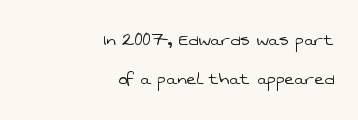
Notice how the passage keeps a crisp vertical edge on the right only. Observe the ordinary spacing: letters are neighbours, not strangers. Unmarked baselines from the first word to the last. No letter is thick-stroked: the sample isn't bold.
